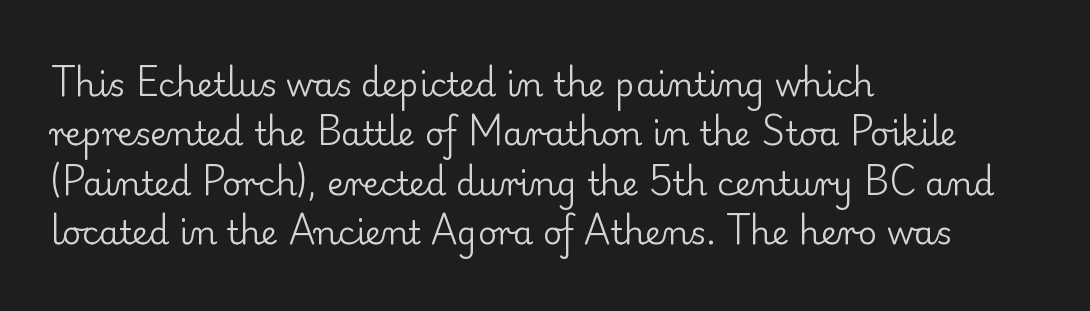
{"serif": "yes", "italic": "no", "bold": "no", "weight": "regular", "width": "normal", "stroke_contrast": "low", "x_height": "small", "monospaced": "no", "underline": "no", "align": "left", "line_spacing": "normal", "line_spacing_ratio": 1.5, "letter_spacing": "normal", "letter_spacing_em": 0.0, "glyph_px": 33}
